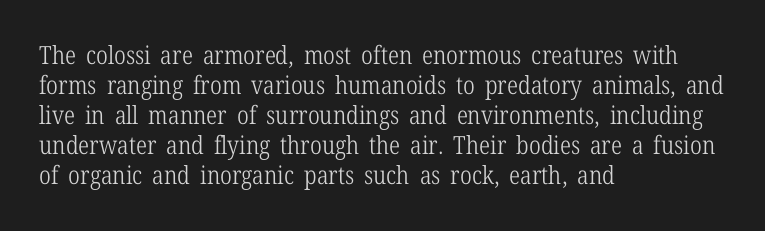
Q: Is the text bold? A: No.
Q: Is the text italic (slanted)? A: No, it is upright.
Q: Is the text underlined? A: No.
Q: How is the paragraph aligned? A: Left-aligned.
Q: Is the spacing between letters normal or unusually wide? A: Normal.
